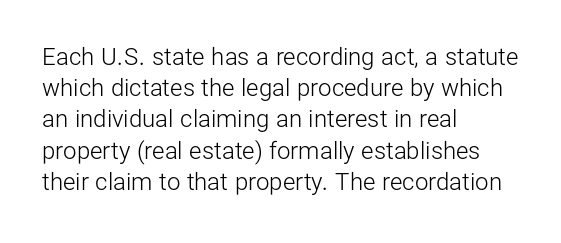
The ragged edge is on the right, which tells us the setting is flush left. The passage shown is not underscored anywhere. These lines were composed using upright roman letters. This sample uses plain, unmodified letter spacing. Reading down the column, the eye jumps a familiar distance to each next line.
